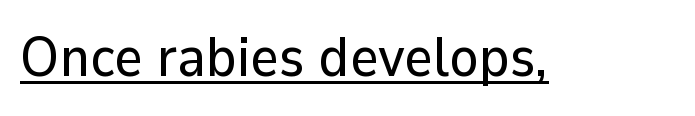
Students, observe the line beneath the letters — that is underlining. You can tell from the bare stems that sans-serif type was used. The rendering keeps characters at their native spacing. A typesetter would call this proportional, since set widths differ per character. Style check: upright.
